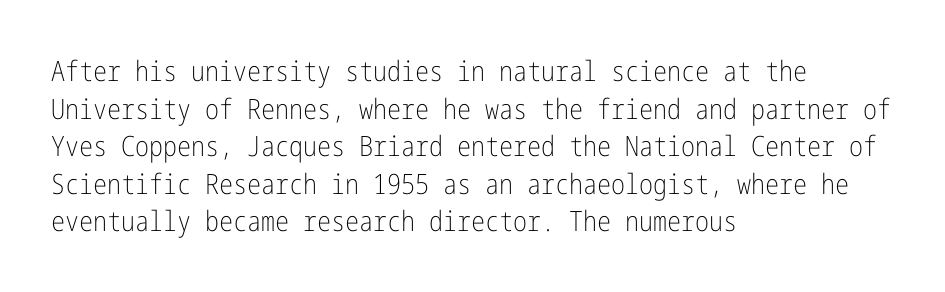
The image shows 28 px light, condensed sans-serif type, upright; set left-aligned, normal line spacing (1.34x), normal letter spacing, not underlined; low stroke contrast and a medium x-height.
